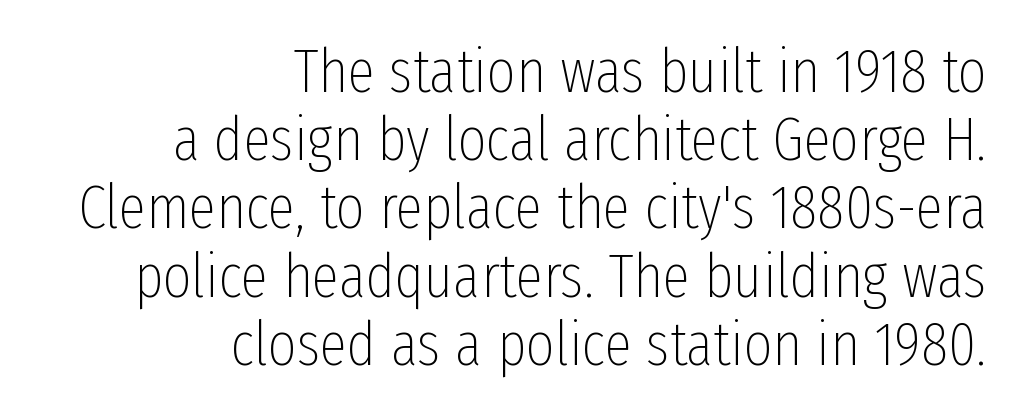
Q: Is the text bold? A: No.
Q: Is the text italic (slanted)? A: No, it is upright.
Q: Is the typeface a serif or a sans-serif typeface? A: Sans-serif.
Q: Is the text underlined? A: No.
Q: How is the paragraph aligned? A: Right-aligned.
Q: Is the spacing between letters normal or unusually wide? A: Normal.
Q: Is the spacing between lines tight, normal or loose? A: Tight.
Q: Width (condensed, normal, or wide)? A: Condensed.
Q: Stroke contrast? A: Low.
Q: x-height? A: Medium.
Q: Monospaced? A: No.
